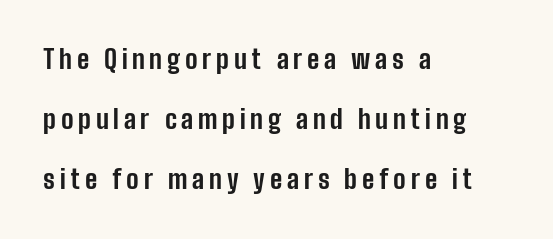
{"italic": "no", "bold": "yes", "underline": "no", "align": "left", "line_spacing": "loose", "line_spacing_ratio": 2.31, "glyph_px": 26}
